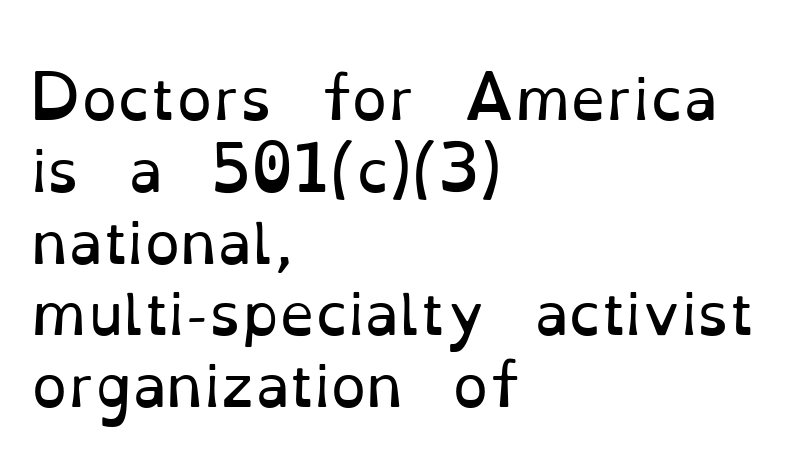
The image shows 57 px regular-weight serif type, upright; set left-aligned, normal line spacing (1.26x), normal letter spacing, not underlined; low stroke contrast and a small x-height.
